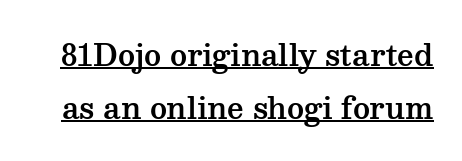
{"serif": "yes", "italic": "no", "width": "wide", "stroke_contrast": "medium", "x_height": "medium", "monospaced": "no", "underline": "yes", "line_spacing_ratio": 1.82, "letter_spacing": "normal", "letter_spacing_em": 0.0, "glyph_px": 29}
